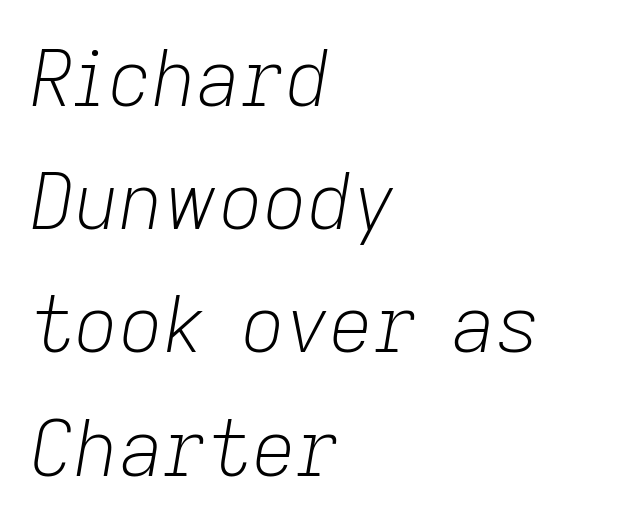
The image shows 77 px light type, italic (leaning right); set left-aligned, normal line spacing (1.6x), normal letter spacing, not underlined; low stroke contrast and a medium x-height.
